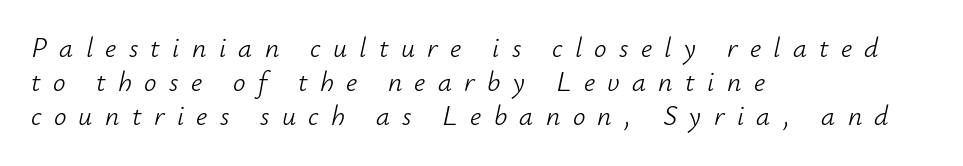
{"italic": "yes", "lean": "right", "slant_degrees": 12, "bold": "no", "weight": "light", "width": "normal", "stroke_contrast": "low", "x_height": "small", "monospaced": "no", "underline": "no", "align": "left", "line_spacing_ratio": 1.22, "letter_spacing": "wide", "letter_spacing_em": 0.44, "glyph_px": 28}
